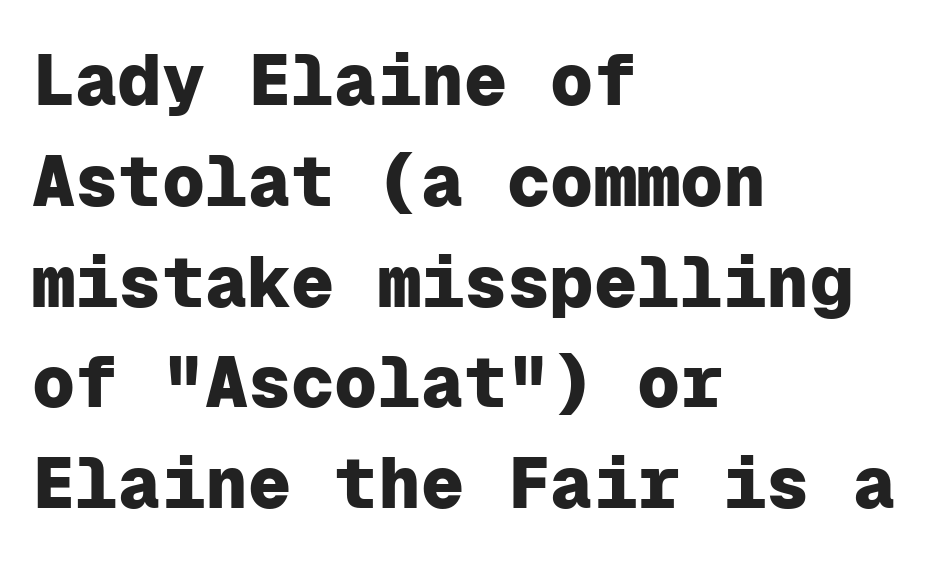
Q: Is the text bold? A: Yes.
Q: Is the text italic (slanted)? A: No, it is upright.
Q: Is the typeface a serif or a sans-serif typeface? A: Sans-serif.
Q: Is the text underlined? A: No.
Q: How is the paragraph aligned? A: Left-aligned.
Q: Is the spacing between letters normal or unusually wide? A: Normal.
Q: Is the spacing between lines tight, normal or loose? A: Normal.
Q: Width (condensed, normal, or wide)? A: Normal.
Q: Stroke contrast? A: Low.
Q: x-height? A: Medium.
Q: Monospaced? A: Yes.
